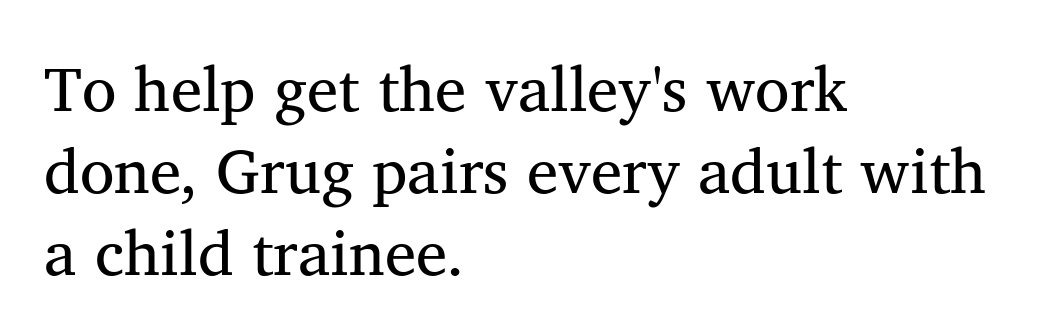
{"serif": "yes", "bold": "no", "weight": "regular", "width": "normal", "stroke_contrast": "medium", "x_height": "medium", "monospaced": "no", "underline": "no", "align": "left", "line_spacing": "normal", "line_spacing_ratio": 1.3, "letter_spacing": "normal", "letter_spacing_em": 0.0, "glyph_px": 63}
